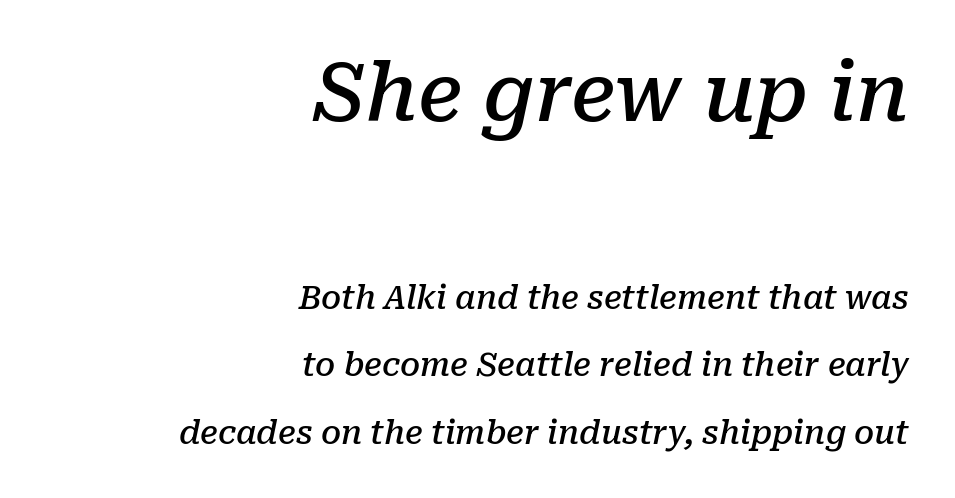
The image shows 80 px semibold serif type, italic (leaning right); set right-aligned, loose line spacing (2.11x), normal letter spacing, not underlined; the first (top) block is 2.5x larger; low stroke contrast and a medium x-height.
